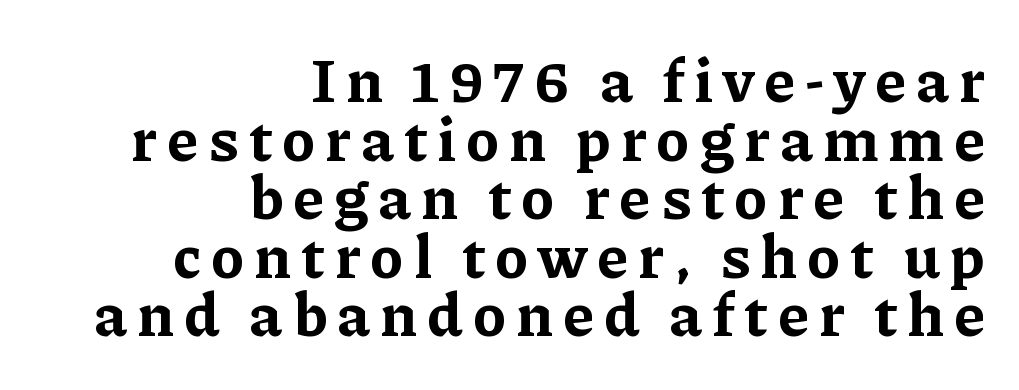
In CSS terms this would be text-align: right. Words float on clear page, feet unadorned. Do the letters lean? They stand straight. Do the characters align in a grid? No, the font is proportional.
